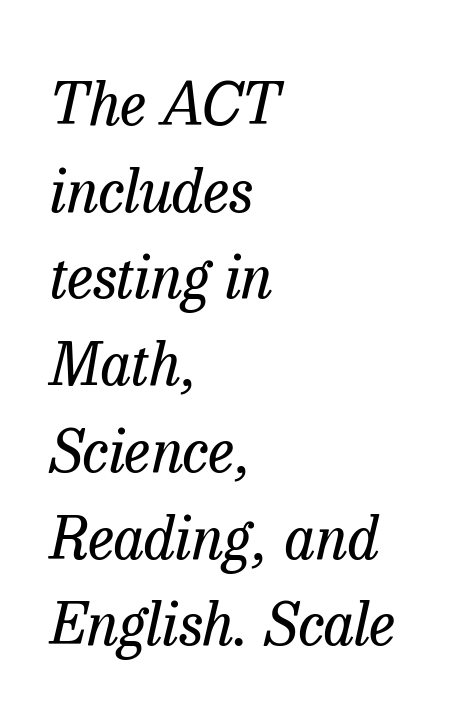
The image shows 59 px regular-weight serif type, italic (leaning right); set left-aligned, normal line spacing (1.47x), normal letter spacing, not underlined; low stroke contrast and a medium x-height.
